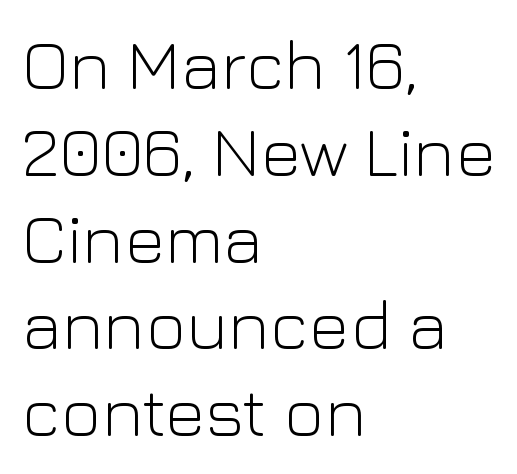
Is this a sans? Yes — the strokes have no serifs. Note the varied advance widths — an 'i' is clearly narrower than an 'm'. Type without underlining. Ascenders rise straight up at ninety degrees.
